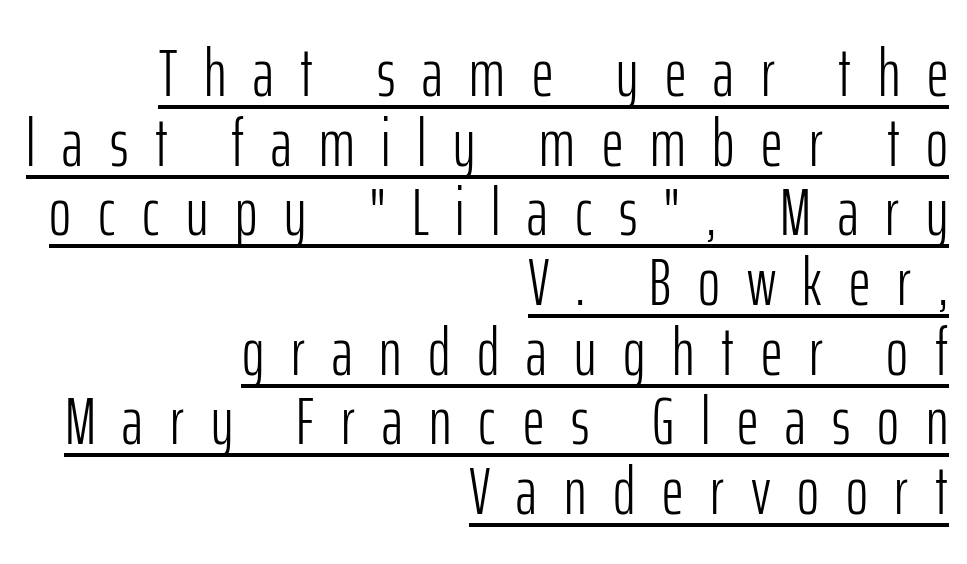
The image shows 67 px light, condensed sans-serif type, upright; set right-aligned, tight line spacing (1.04x), unusually wide letter spacing (+0.4 em), underlined; low stroke contrast and a medium x-height.
